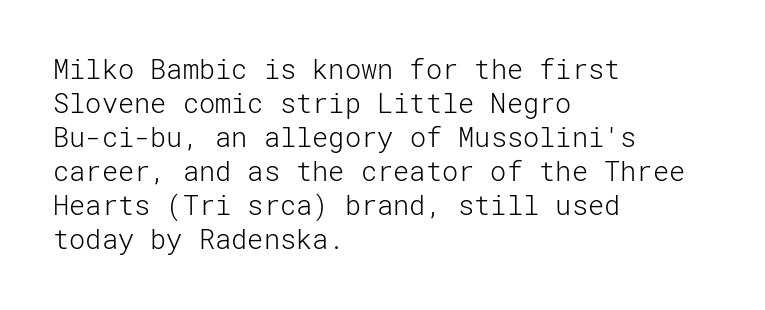
Q: Is the text bold? A: No.
Q: Is the text italic (slanted)? A: No, it is upright.
Q: Is the text underlined? A: No.
Q: How is the paragraph aligned? A: Left-aligned.
Q: Is the spacing between letters normal or unusually wide? A: Normal.
Q: Is the spacing between lines tight, normal or loose? A: Normal.
